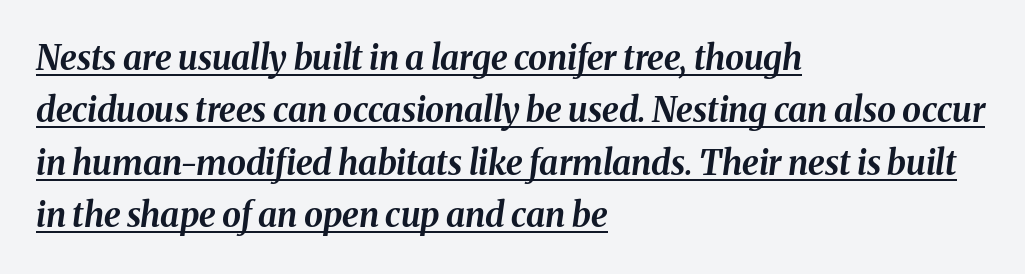
Q: Is the text bold? A: Yes.
Q: Is the text italic (slanted)? A: Yes, it leans right by about 8 degrees.
Q: Is the text underlined? A: Yes.
Q: How is the paragraph aligned? A: Left-aligned.
Q: Is the spacing between letters normal or unusually wide? A: Normal.
Q: Is the spacing between lines tight, normal or loose? A: Normal.
Q: Width (condensed, normal, or wide)? A: Normal.
Q: Stroke contrast? A: Medium.
Q: x-height? A: Medium.
Q: Monospaced? A: No.
